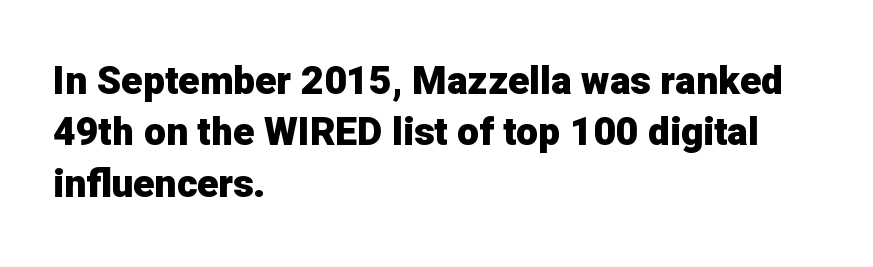
{"serif": "no", "italic": "no", "bold": "yes", "weight": "heavy", "width": "normal", "stroke_contrast": "low", "x_height": "medium", "monospaced": "no", "underline": "no", "align": "left", "line_spacing": "normal", "line_spacing_ratio": 1.32, "letter_spacing": "normal", "letter_spacing_em": 0.0, "glyph_px": 39}
